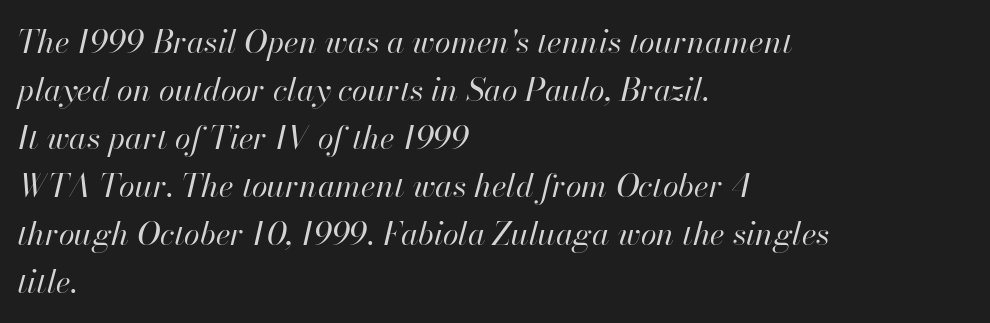
The image shows 32 px regular-weight type, italic (leaning right); set left-aligned, normal line spacing (1.5x), normal letter spacing, not underlined; high stroke contrast and a small x-height.
